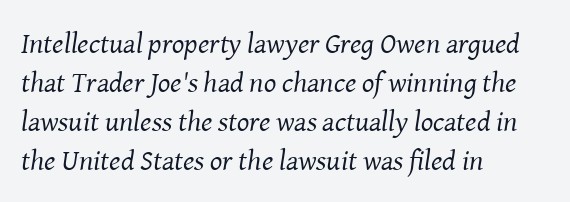
Q: Is the text bold? A: No.
Q: Is the text italic (slanted)? A: Yes, it leans right by about 8 degrees.
Q: Is the typeface a serif or a sans-serif typeface? A: Serif.
Q: Is the text underlined? A: No.
Q: How is the paragraph aligned? A: Left-aligned.
Q: Is the spacing between letters normal or unusually wide? A: Normal.
Q: Is the spacing between lines tight, normal or loose? A: Normal.
Q: Width (condensed, normal, or wide)? A: Normal.
Q: Stroke contrast? A: Medium.
Q: x-height? A: Medium.
Q: Monospaced? A: No.
